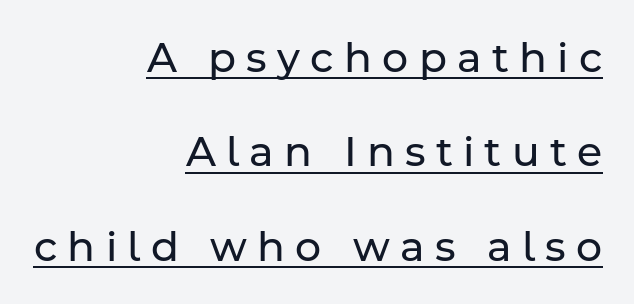
{"serif": "no", "italic": "no", "bold": "no", "weight": "regular", "width": "normal", "stroke_contrast": "low", "x_height": "medium", "monospaced": "no", "underline": "yes", "align": "right", "line_spacing": "loose", "line_spacing_ratio": 2.3, "letter_spacing": "wide", "letter_spacing_em": 0.25, "glyph_px": 41}
